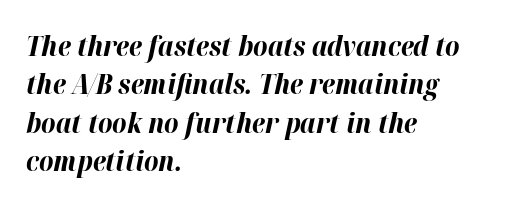
Q: Is the text bold? A: Yes.
Q: Is the text italic (slanted)? A: Yes, it leans right by about 12 degrees.
Q: Is the text underlined? A: No.
Q: How is the paragraph aligned? A: Left-aligned.
Q: Is the spacing between letters normal or unusually wide? A: Normal.
Q: Is the spacing between lines tight, normal or loose? A: Normal.
Q: Width (condensed, normal, or wide)? A: Normal.
Q: Stroke contrast? A: High.
Q: x-height? A: Medium.
Q: Monospaced? A: No.
